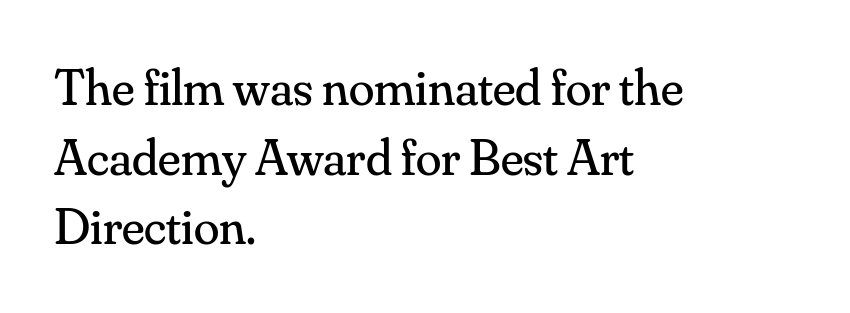
Is the letter spacing exaggerated? No — it looks like the ordinary default. The axis of the letterforms is exactly vertical. Regular leading. The letters carry serifs — small finishing strokes at the ends of their stems. Honestly, there is no underline to notice here at all. The paragraph has a hard left edge and a soft right edge.
